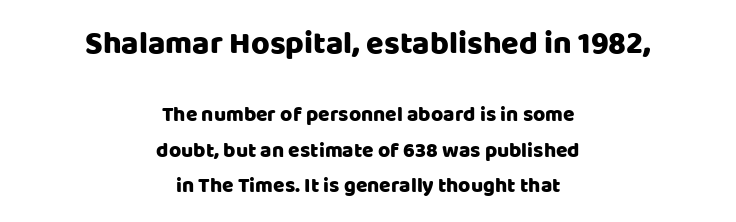
Nothing sits at the stroke ends, so this counts as sans-serif. This layout puts the oversized block above and the modest block below. The leading is moderate, giving the passage an even texture. The passage shown is typed in a proportional face where columns would drift. If you drew a line through each stem, it would be perfectly vertical.
